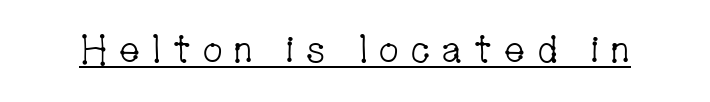
Q: Is the text bold? A: No.
Q: Is the text italic (slanted)? A: No, it is upright.
Q: Is the typeface a serif or a sans-serif typeface? A: Serif.
Q: Is the text underlined? A: Yes.
Q: Is the spacing between letters normal or unusually wide? A: Unusually wide.
Q: Width (condensed, normal, or wide)? A: Condensed.
Q: Stroke contrast? A: Low.
Q: x-height? A: Medium.
Q: Monospaced? A: No.
